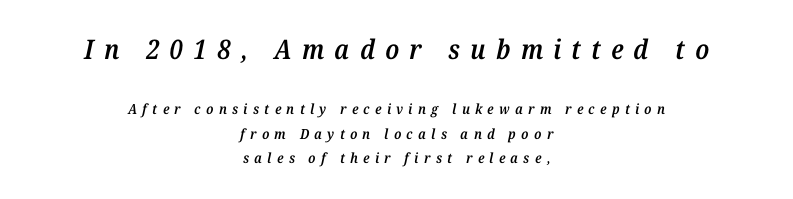
Q: Is the text bold? A: Semi-bold.
Q: Is the text italic (slanted)? A: Yes, it leans right by about 12 degrees.
Q: Is the text underlined? A: No.
Q: How is the paragraph aligned? A: Centered.
Q: Is the spacing between letters normal or unusually wide? A: Unusually wide.
Q: Which block of text is set in a larger size, the first (top) or the second (bottom)? A: The first (top) one.
